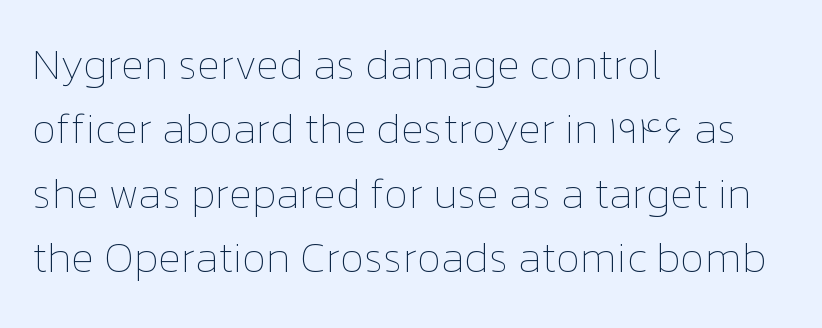
The image shows 42 px thin type, upright; set left-aligned, normal line spacing (1.53x), normal letter spacing, not underlined; low stroke contrast and a medium x-height.
